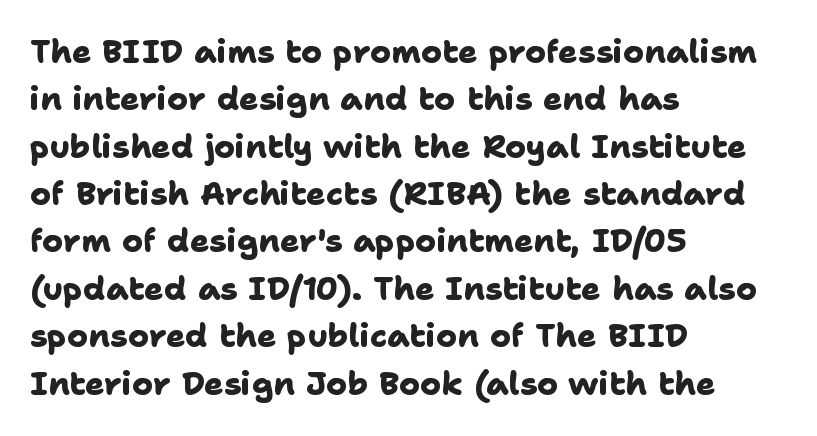
Q: Is the text bold? A: Yes.
Q: Is the typeface a serif or a sans-serif typeface? A: Sans-serif.
Q: Is the text underlined? A: No.
Q: How is the paragraph aligned? A: Left-aligned.
Q: Is the spacing between letters normal or unusually wide? A: Normal.
Q: Is the spacing between lines tight, normal or loose? A: Normal.
Q: Width (condensed, normal, or wide)? A: Normal.
Q: Stroke contrast? A: Low.
Q: x-height? A: Medium.
Q: Monospaced? A: No.
